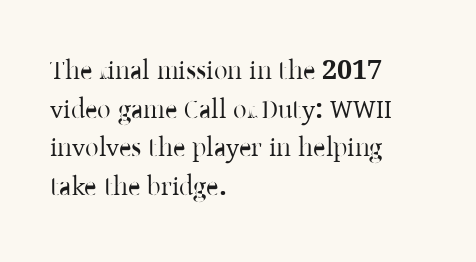
{"italic": "no", "underline": "no", "align": "left", "line_spacing": "normal", "line_spacing_ratio": 1.43, "letter_spacing": "normal", "letter_spacing_em": 0.0, "glyph_px": 27}
